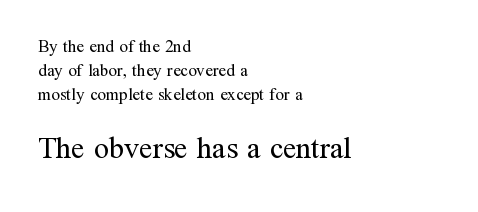
The image shows 30 px regular-weight serif type, upright; set left-aligned, normal line spacing (1.42x), normal letter spacing, not underlined; the second (bottom) block is 1.76x larger; medium stroke contrast and a medium x-height.
